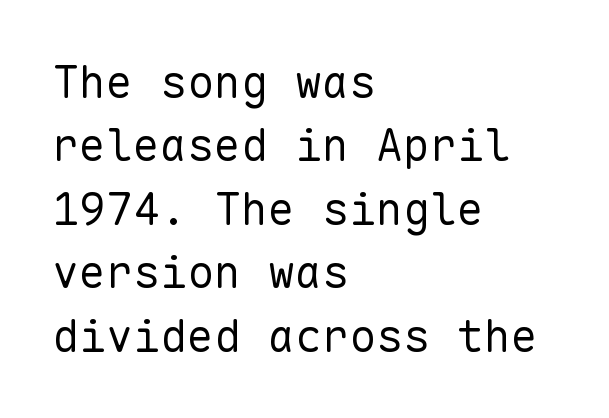
Q: Is the text bold? A: No.
Q: Is the text italic (slanted)? A: No, it is upright.
Q: Is the typeface a serif or a sans-serif typeface? A: Sans-serif.
Q: Is the text underlined? A: No.
Q: How is the paragraph aligned? A: Left-aligned.
Q: Is the spacing between letters normal or unusually wide? A: Normal.
Q: Is the spacing between lines tight, normal or loose? A: Normal.
Q: Width (condensed, normal, or wide)? A: Normal.
Q: Stroke contrast? A: Low.
Q: x-height? A: Medium.
Q: Monospaced? A: Yes.
